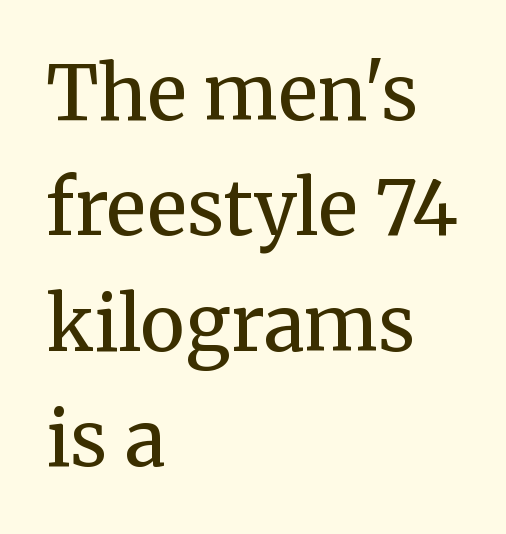
Q: Is the text bold? A: No.
Q: Is the text italic (slanted)? A: No, it is upright.
Q: Is the typeface a serif or a sans-serif typeface? A: Serif.
Q: Is the text underlined? A: No.
Q: How is the paragraph aligned? A: Left-aligned.
Q: Is the spacing between letters normal or unusually wide? A: Normal.
Q: Is the spacing between lines tight, normal or loose? A: Normal.
Q: Width (condensed, normal, or wide)? A: Normal.
Q: Stroke contrast? A: Medium.
Q: x-height? A: Medium.
Q: Monospaced? A: No.
